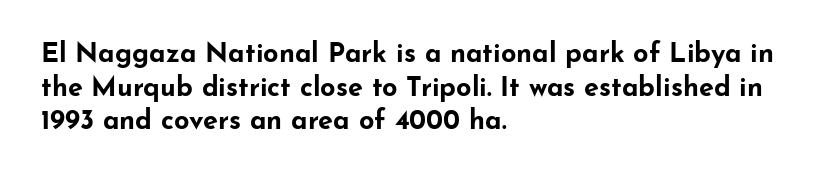
Q: Is the text bold? A: Yes.
Q: Is the text italic (slanted)? A: No, it is upright.
Q: Is the text underlined? A: No.
Q: How is the paragraph aligned? A: Left-aligned.
Q: Is the spacing between letters normal or unusually wide? A: Normal.
Q: Is the spacing between lines tight, normal or loose? A: Normal.
